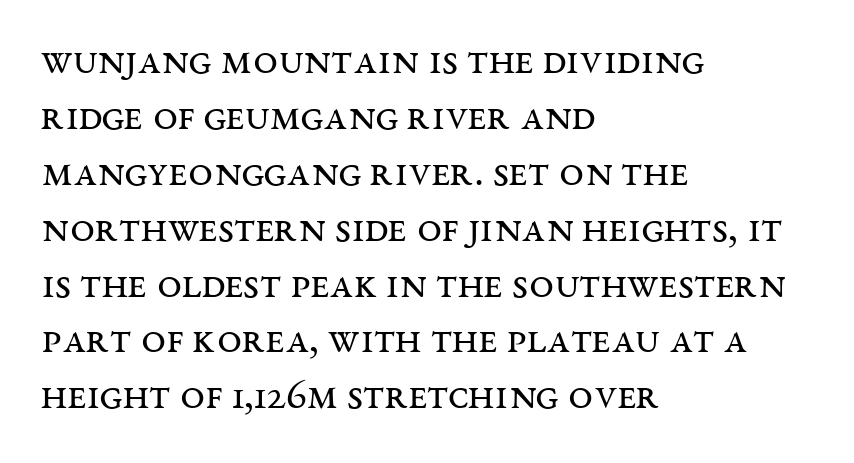
The passage shown stacks its lines at a standard gap. The passage shown is typed in a proportional face where columns would drift. Students, note that the glyphs here touch the page at normal intervals. When letters stand straight like this, we call the style roman or upright. Check the space under the baseline: it is left empty. Examine the stroke ends and you'll spot serifs.
